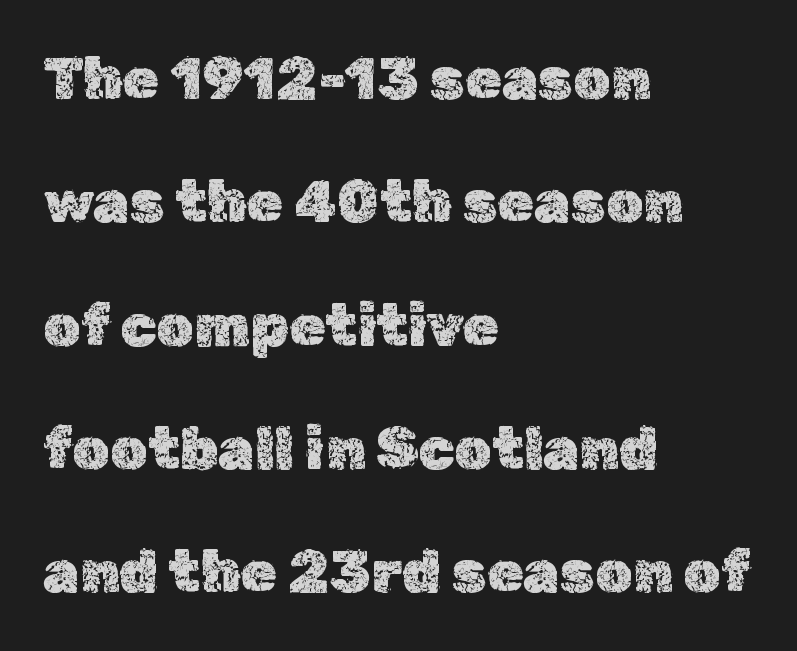
Q: Is the text italic (slanted)? A: No, it is upright.
Q: Is the text underlined? A: No.
Q: How is the paragraph aligned? A: Left-aligned.
Q: Is the spacing between letters normal or unusually wide? A: Normal.
Q: Is the spacing between lines tight, normal or loose? A: Loose.
Q: Width (condensed, normal, or wide)? A: Normal.
Q: x-height? A: Medium.
Q: Monospaced? A: No.
